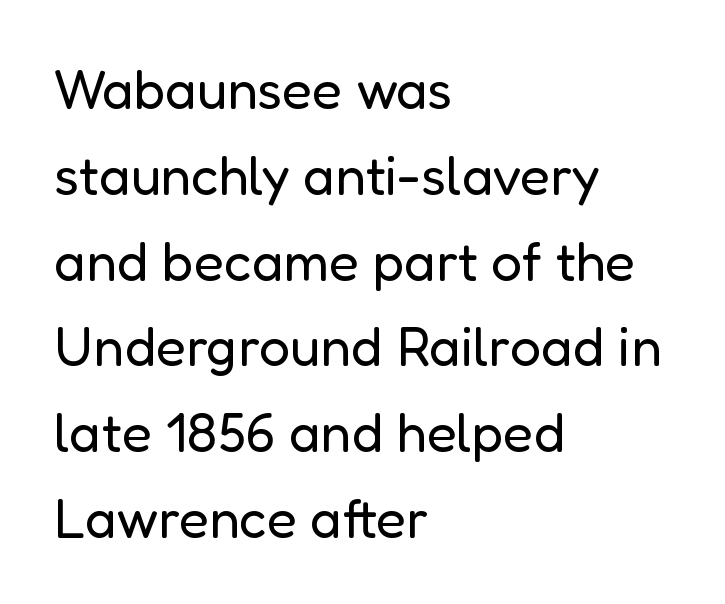
{"serif": "no", "italic": "no", "bold": "no", "weight": "regular", "width": "normal", "stroke_contrast": "low", "x_height": "medium", "monospaced": "no", "underline": "no", "align": "left", "line_spacing": "normal", "line_spacing_ratio": 1.56, "letter_spacing": "normal", "letter_spacing_em": 0.0, "glyph_px": 55}
